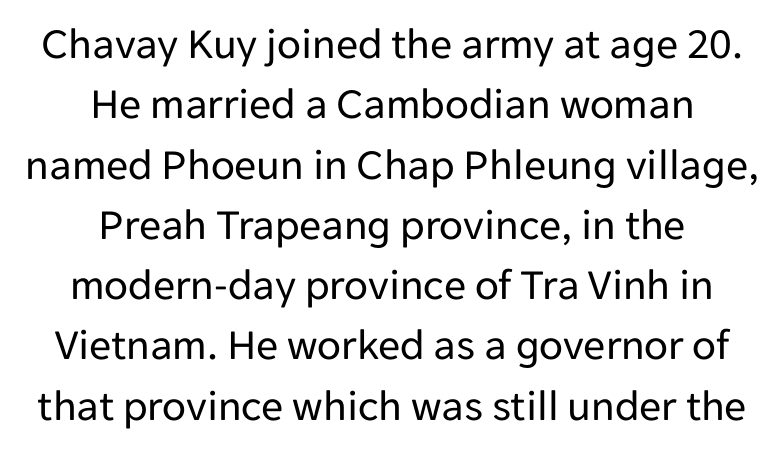
The typography opts for an upright posture over an oblique one. The gaps between neighbouring characters are ordinary and unremarkable. A normal amount of white space separates one row of letters from the next. Typeset on center — no edge is straight. Has an underline been added? It has not.
